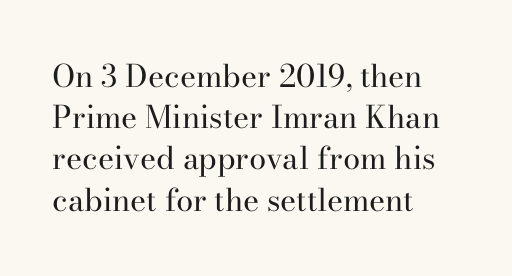
Short and long lines alike share a common starting point at left. No extra tracking has been applied to these lines. The face looks like a standard text weight, possibly lighter. Proportional: the letters do not fall into vertical columns. This is serif lettering, the kind often seen in printed books. Successive baselines arrive at the customary interval.
